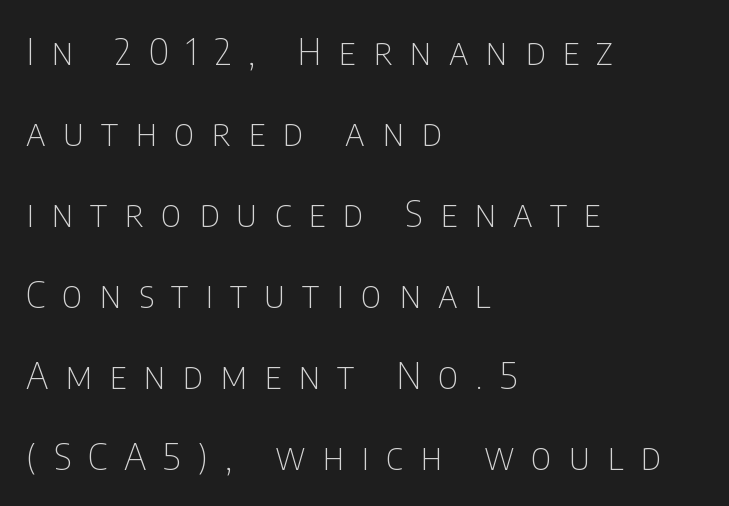
{"serif": "no", "italic": "no", "bold": "no", "weight": "thin", "width": "condensed", "stroke_contrast": "low", "x_height": "large", "monospaced": "no", "underline": "no", "align": "left", "line_spacing": "loose", "line_spacing_ratio": 2.19, "letter_spacing": "wide", "letter_spacing_em": 0.46, "glyph_px": 37}
